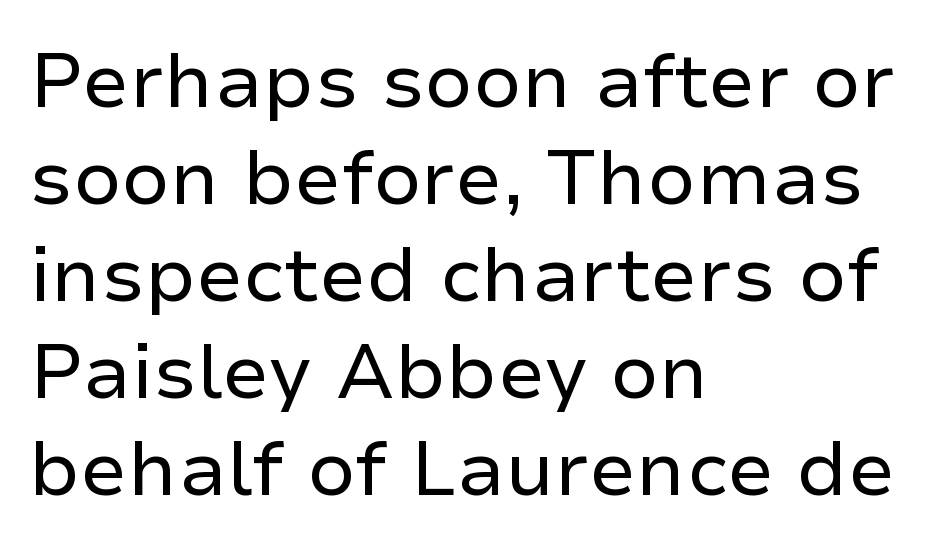
{"serif": "no", "italic": "no", "bold": "no", "weight": "regular", "width": "normal", "stroke_contrast": "low", "x_height": "medium", "monospaced": "no", "underline": "no", "align": "left", "line_spacing": "normal", "line_spacing_ratio": 1.26, "letter_spacing": "normal", "letter_spacing_em": 0.0, "glyph_px": 77}
